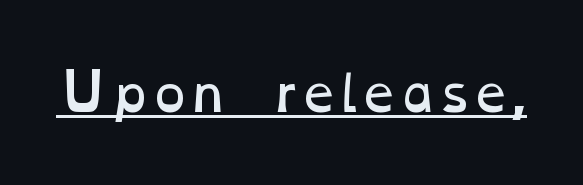
{"bold": "no", "weight": "regular", "width": "wide", "stroke_contrast": "low", "x_height": "medium", "monospaced": "no", "underline": "yes", "letter_spacing": "normal", "letter_spacing_em": 0.0, "glyph_px": 50}
